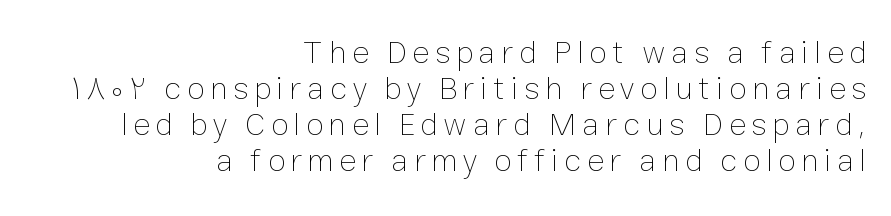
The strokes are not fattened; the text isn't bold. Every stem runs plumb, perpendicular to the baseline. Is this a fixed-width face? No — the glyphs have proportional, varying widths. Beneath every word, the page is bare. Horizontal bands of white between lines are thin slivers. The paragraph has a hard right edge and a soft left edge.
